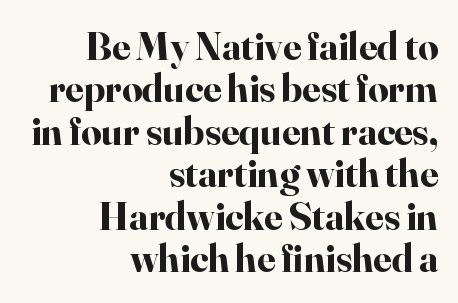
What kind of face is this? One with serifs. Interline gaps are noticeably narrow in this sample. The gap between lines stays unmarked. The setting favours the right margin, as signatures and pull-quotes sometimes do. Standard letterfit; no display-style spreading of the glyphs.
